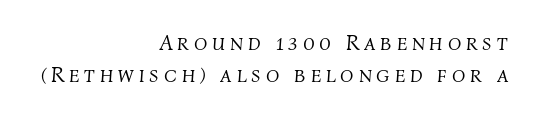
The image shows 22 px text type, italic (leaning right); set right-aligned, normal line spacing (1.47x), unusually wide letter spacing (+0.22 em), not underlined.
